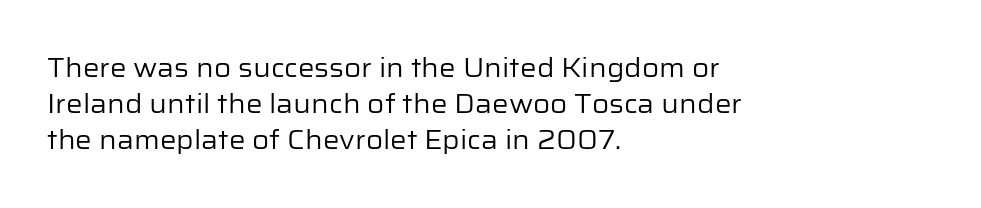
Q: Is the text bold? A: No.
Q: Is the text italic (slanted)? A: No, it is upright.
Q: Is the text underlined? A: No.
Q: How is the paragraph aligned? A: Left-aligned.
Q: Is the spacing between letters normal or unusually wide? A: Normal.
Q: Is the spacing between lines tight, normal or loose? A: Normal.
